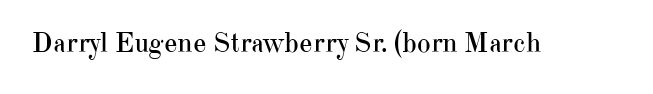
The image shows 29 px regular-weight serif type, upright; set normal letter spacing, not underlined; high stroke contrast and a small x-height.
